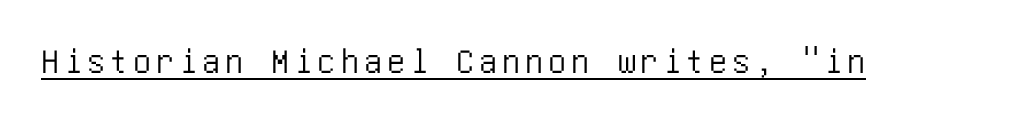
Q: Is the text italic (slanted)? A: No, it is upright.
Q: Is the typeface a serif or a sans-serif typeface? A: Sans-serif.
Q: Is the text underlined? A: Yes.
Q: Width (condensed, normal, or wide)? A: Condensed.
Q: Stroke contrast? A: Low.
Q: x-height? A: Large.
